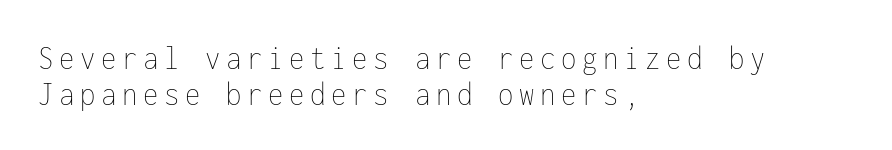
Q: Is the text bold? A: No.
Q: Is the text italic (slanted)? A: No, it is upright.
Q: Is the text underlined? A: No.
Q: How is the paragraph aligned? A: Left-aligned.
Q: Is the spacing between lines tight, normal or loose? A: Tight.
Q: Width (condensed, normal, or wide)? A: Condensed.
Q: Stroke contrast? A: Low.
Q: x-height? A: Medium.
Q: Monospaced? A: Yes.
